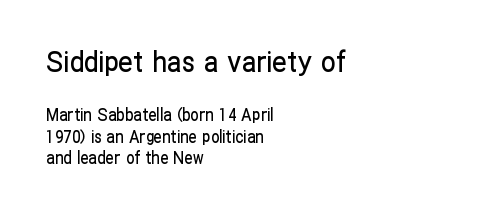
The rendering shows plain stroke endings on the letterforms — a sans-serif design. This sample has the flowing, uneven cadence of proportional lettering. The paragraph has a hard left edge and a soft right edge. Letter spacing: default. Quick note: underline off.
